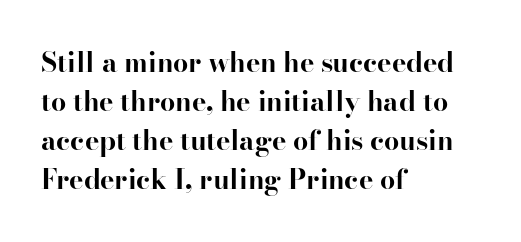
{"italic": "no", "bold": "yes", "underline": "no", "align": "left", "line_spacing": "normal", "line_spacing_ratio": 1.45, "letter_spacing": "normal", "letter_spacing_em": 0.0, "glyph_px": 27}
